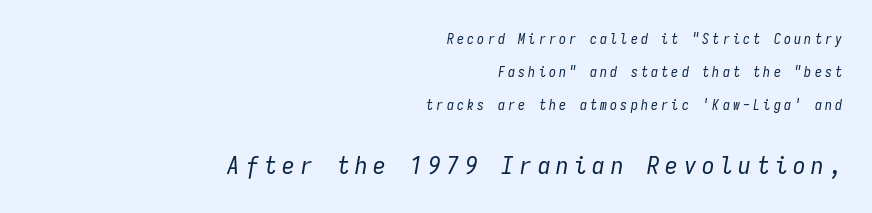
The line-height multiplier appears high, well above default. The passage shown leans; its letterforms are oblique. Glyph-to-glyph distance is far greater than everyday printed text. Counters stay open thanks to moderate or lighter strokes.
